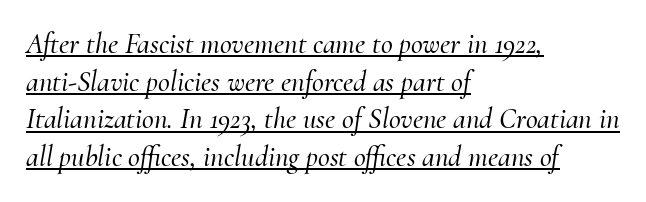
The image shows 29 px serif type, italic (leaning right); set left-aligned, normal line spacing (1.3x), normal letter spacing, underlined; medium stroke contrast and a small x-height.
